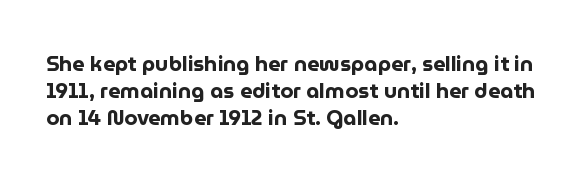
The space directly below the letters is spotless. In terms of leading, this rendering sits right in the middle. Notice how the stems are strictly vertical — no italics here. Honestly, the letter spacing is just normal — you wouldn't notice it. Typesetter's note: full bold, strokes at maximum text heaviness.
